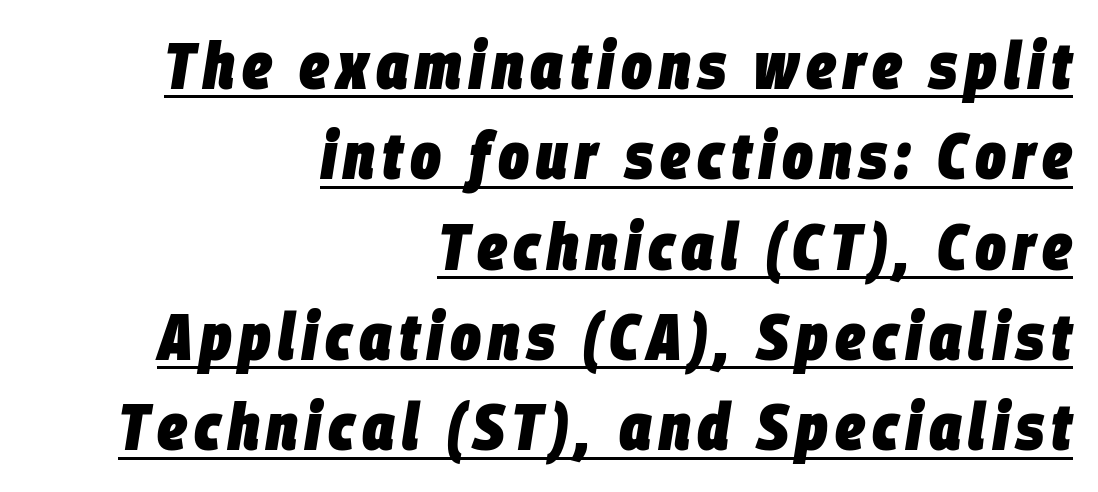
The ragged edge is on the left, which tells us the setting is flush right. Emphasis by weight is at full strength: bold. Is there much room between lines? A standard amount, neither cramped nor airy. Looks like regular typesetting: each glyph gets only the width it needs. Characters are canted at an angle relative to the baseline's perpendicular.
